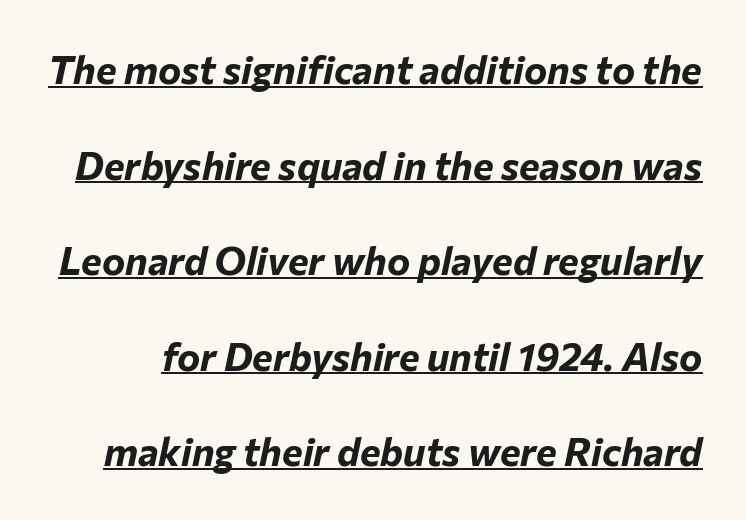
{"italic": "yes", "lean": "right", "slant_degrees": 12, "bold": "yes", "weight": "bold", "width": "normal", "stroke_contrast": "low", "x_height": "medium", "monospaced": "no", "underline": "yes", "line_spacing": "loose", "line_spacing_ratio": 2.45, "letter_spacing": "normal", "letter_spacing_em": 0.0, "glyph_px": 39}
